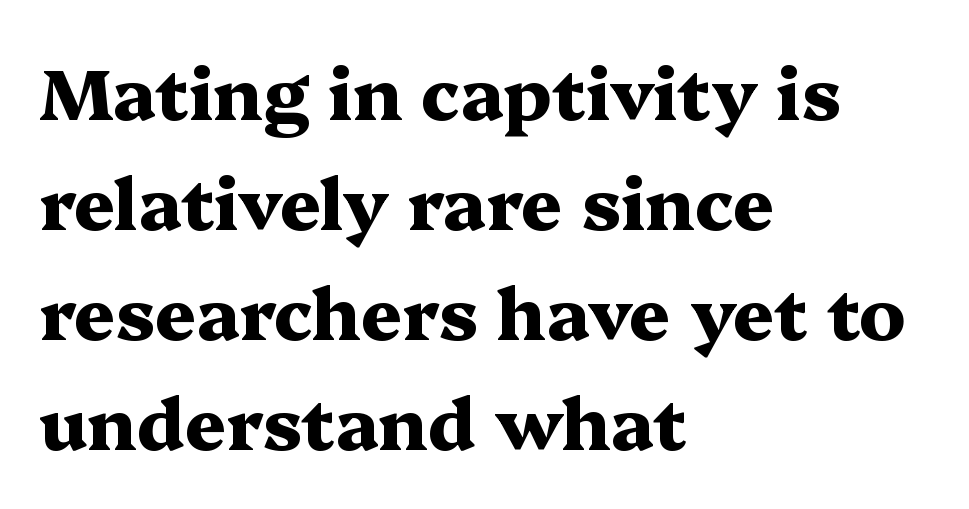
Inter-character spacing is left at the font's built-in metrics. The designer left line spacing at the default. Caption: bold face, heavy strokes. Line beginnings align vertically; line endings do not. Proportional: the letters do not fall into vertical columns. Unlike italic type, these characters show no tilt at all.
